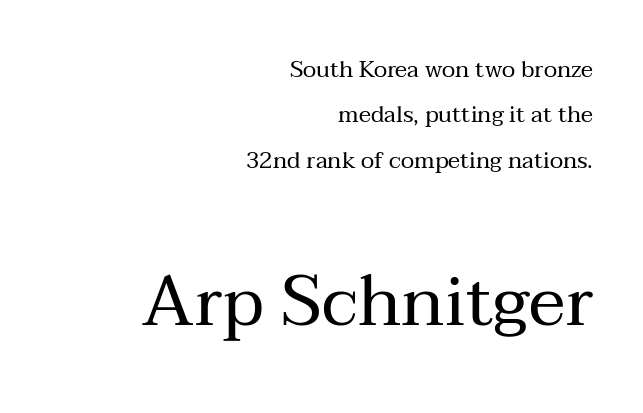
The setting favours the right margin, as signatures and pull-quotes sometimes do. Ascenders rise straight up at ninety degrees. Characters follow at the spacing the type designer built in. Interline gaps are noticeably wide in this sample. Unlike a clean sans, this face finishes its strokes with serifs.
